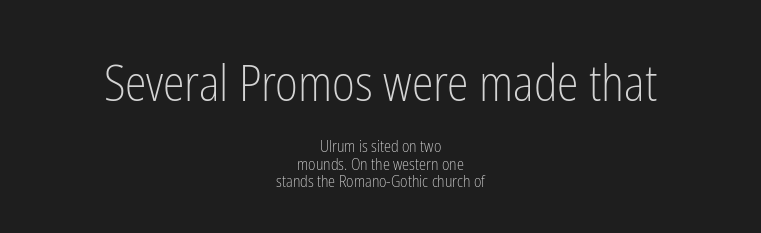
Q: Is the text bold? A: No.
Q: Is the text italic (slanted)? A: No, it is upright.
Q: Is the typeface a serif or a sans-serif typeface? A: Sans-serif.
Q: Is the text underlined? A: No.
Q: How is the paragraph aligned? A: Centered.
Q: Is the spacing between letters normal or unusually wide? A: Normal.
Q: Is the spacing between lines tight, normal or loose? A: Tight.
Q: Which block of text is set in a larger size, the first (top) or the second (bottom)? A: The first (top) one.
Q: Width (condensed, normal, or wide)? A: Condensed.
Q: Stroke contrast? A: Low.
Q: x-height? A: Medium.
Q: Monospaced? A: No.
